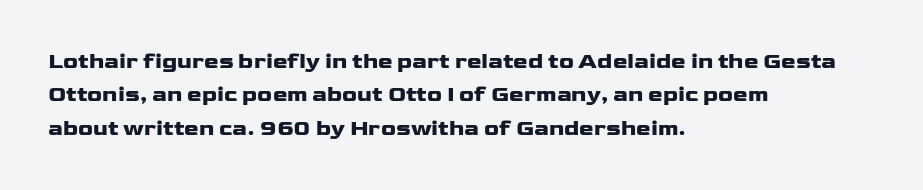
The image shows 22 px bold type, upright; set left-aligned, normal line spacing (1.52x), normal letter spacing, not underlined.
